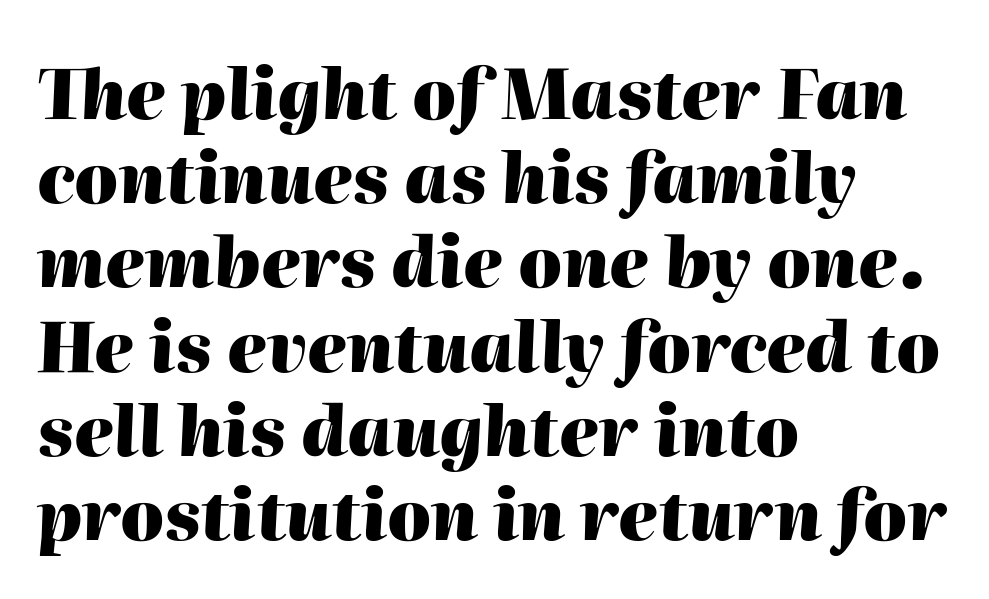
The image shows 69 px heavy type, italic (leaning right); set left-aligned, line spacing 1.22x, normal letter spacing, not underlined; high stroke contrast and a medium x-height.
